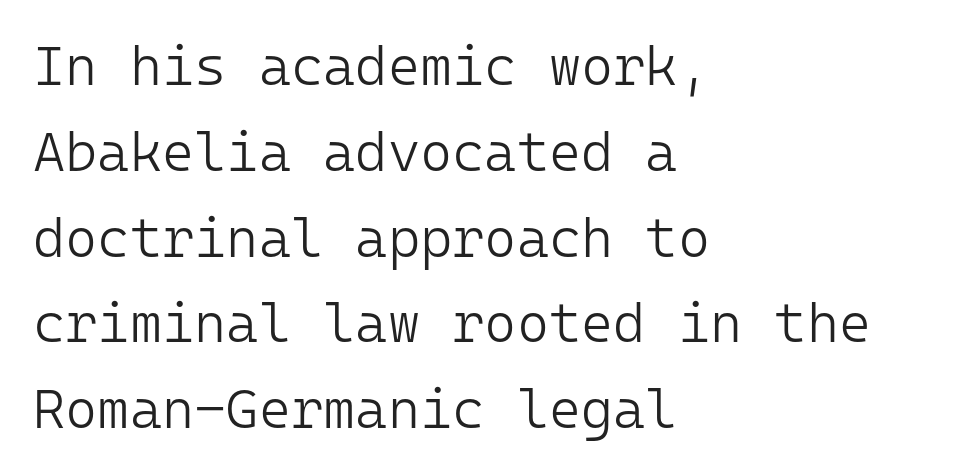
Q: Is the text bold? A: No.
Q: Is the text italic (slanted)? A: No, it is upright.
Q: Is the typeface a serif or a sans-serif typeface? A: Sans-serif.
Q: Is the text underlined? A: No.
Q: How is the paragraph aligned? A: Left-aligned.
Q: Is the spacing between letters normal or unusually wide? A: Normal.
Q: Is the spacing between lines tight, normal or loose? A: Normal.
Q: Width (condensed, normal, or wide)? A: Normal.
Q: Stroke contrast? A: Low.
Q: x-height? A: Medium.
Q: Monospaced? A: Yes.
